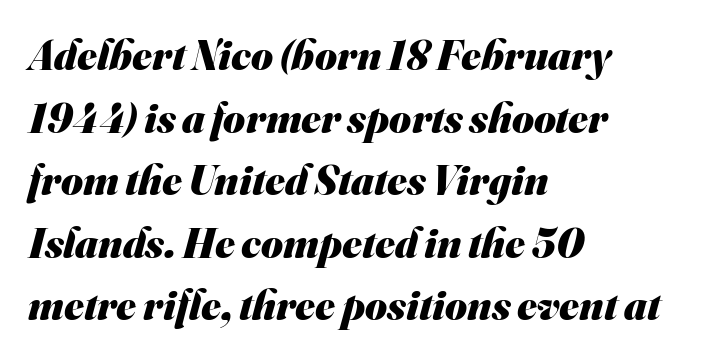
The image shows 42 px heavy sans-serif type; set left-aligned, normal line spacing (1.49x), normal letter spacing, not underlined; medium stroke contrast and a small x-height.
